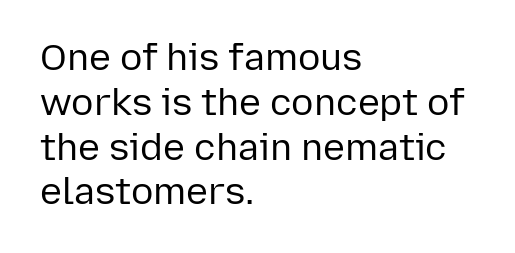
Q: Is the text bold? A: No.
Q: Is the text italic (slanted)? A: No, it is upright.
Q: Is the typeface a serif or a sans-serif typeface? A: Sans-serif.
Q: Is the text underlined? A: No.
Q: How is the paragraph aligned? A: Left-aligned.
Q: Is the spacing between letters normal or unusually wide? A: Normal.
Q: Width (condensed, normal, or wide)? A: Normal.
Q: Stroke contrast? A: Low.
Q: x-height? A: Medium.
Q: Monospaced? A: No.
